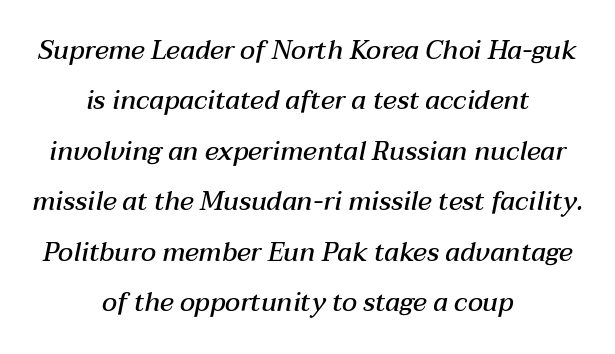
Horizontally, the lines are justified to the midpoint only. A fair bit of extra ink — the face is semibold, not bold. Posture: slanted. Each word holds together tightly as a unit, with standard inter-letter gaps. This rendering features lettering with no underline.
